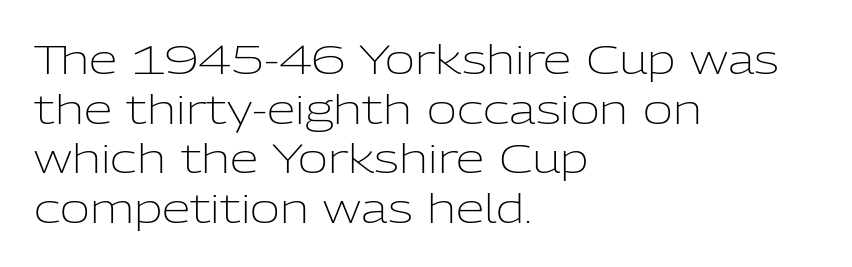
Q: Is the text bold? A: No.
Q: Is the text italic (slanted)? A: No, it is upright.
Q: Is the typeface a serif or a sans-serif typeface? A: Sans-serif.
Q: Is the text underlined? A: No.
Q: How is the paragraph aligned? A: Left-aligned.
Q: Is the spacing between letters normal or unusually wide? A: Normal.
Q: Width (condensed, normal, or wide)? A: Normal.
Q: Stroke contrast? A: Low.
Q: x-height? A: Medium.
Q: Monospaced? A: No.
